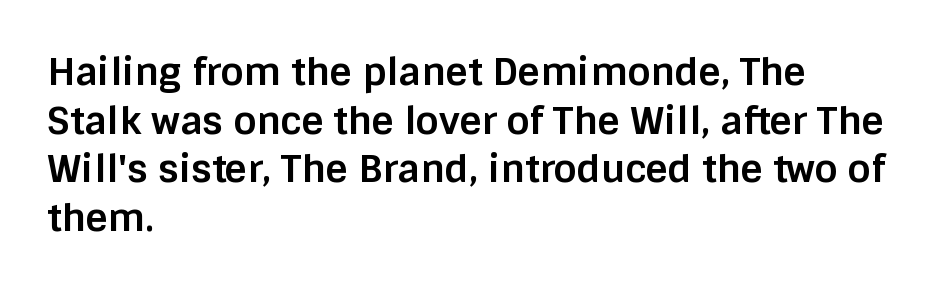
Q: Is the text bold? A: Yes.
Q: Is the text italic (slanted)? A: No, it is upright.
Q: Is the typeface a serif or a sans-serif typeface? A: Sans-serif.
Q: Is the text underlined? A: No.
Q: How is the paragraph aligned? A: Left-aligned.
Q: Is the spacing between letters normal or unusually wide? A: Normal.
Q: Is the spacing between lines tight, normal or loose? A: Normal.
Q: Width (condensed, normal, or wide)? A: Normal.
Q: Stroke contrast? A: Low.
Q: x-height? A: Large.
Q: Monospaced? A: No.
